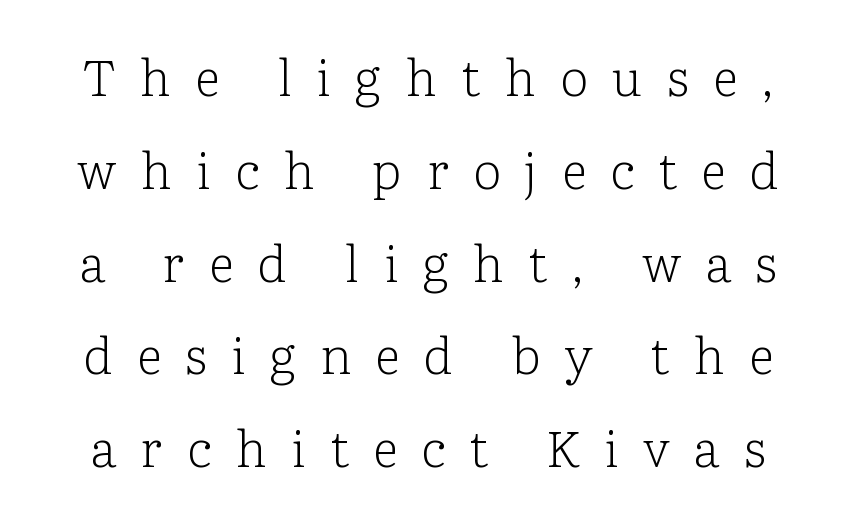
The foot of each line stays bare and open. To sum up the face: it has serifs. No chunkiness to these letters — they're not bold. Caption: expanded tracking, letters set apart. It's the straight-up-and-down kind of type.
